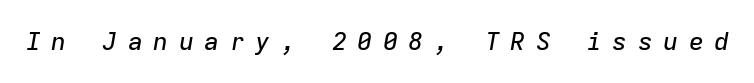
{"italic": "yes", "lean": "right", "slant_degrees": 9, "underline": "no", "letter_spacing": "wide", "letter_spacing_em": 0.42, "glyph_px": 25}
